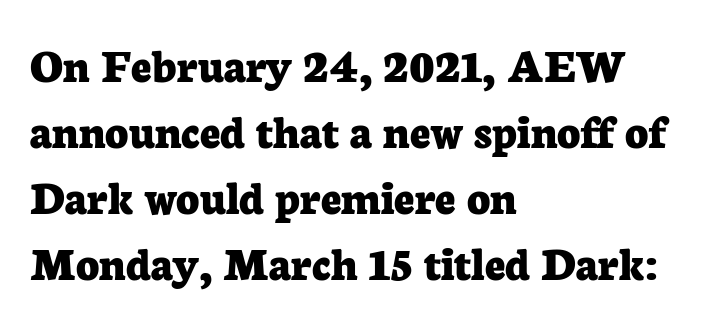
Q: Is the text bold? A: Yes.
Q: Is the text italic (slanted)? A: No, it is upright.
Q: Is the typeface a serif or a sans-serif typeface? A: Serif.
Q: Is the text underlined? A: No.
Q: How is the paragraph aligned? A: Left-aligned.
Q: Is the spacing between letters normal or unusually wide? A: Normal.
Q: Is the spacing between lines tight, normal or loose? A: Normal.
Q: Width (condensed, normal, or wide)? A: Normal.
Q: Stroke contrast? A: Low.
Q: x-height? A: Medium.
Q: Monospaced? A: No.
